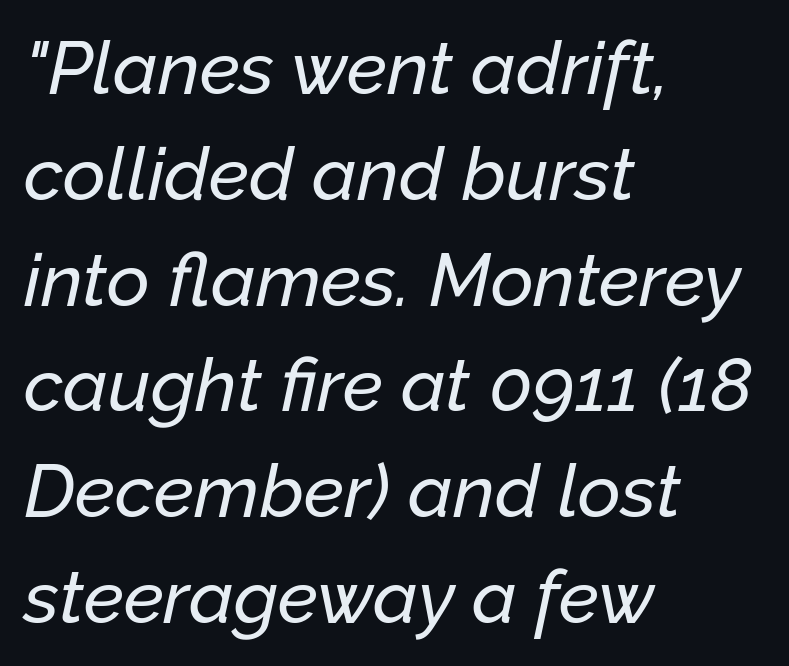
{"italic": "yes", "lean": "right", "slant_degrees": 12, "width": "normal", "stroke_contrast": "low", "x_height": "medium", "monospaced": "no", "underline": "no", "align": "left", "line_spacing": "normal", "line_spacing_ratio": 1.43, "letter_spacing": "normal", "letter_spacing_em": 0.0, "glyph_px": 74}
